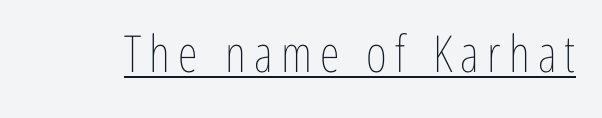
Q: Is the text bold? A: No.
Q: Is the text italic (slanted)? A: No, it is upright.
Q: Is the text underlined? A: Yes.
Q: Width (condensed, normal, or wide)? A: Condensed.
Q: Stroke contrast? A: Low.
Q: x-height? A: Medium.
Q: Monospaced? A: No.
